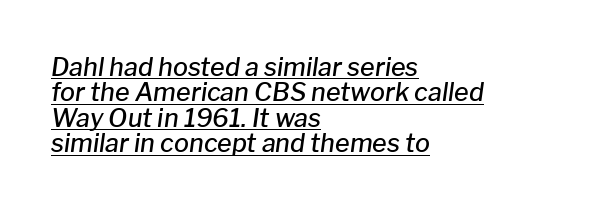
Q: Is the text bold? A: Semi-bold.
Q: Is the text italic (slanted)? A: Yes, it leans right by about 8 degrees.
Q: Is the text underlined? A: Yes.
Q: How is the paragraph aligned? A: Left-aligned.
Q: Is the spacing between letters normal or unusually wide? A: Normal.
Q: Is the spacing between lines tight, normal or loose? A: Tight.
